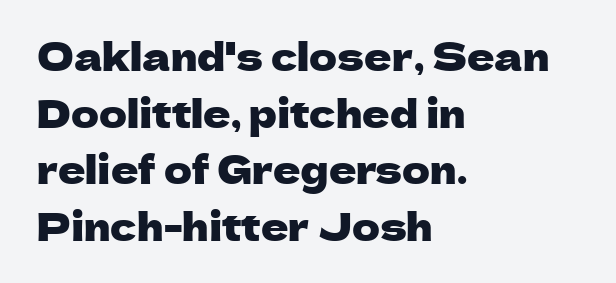
{"serif": "no", "italic": "no", "width": "normal", "stroke_contrast": "low", "x_height": "medium", "monospaced": "no", "underline": "no", "align": "left", "line_spacing": "normal", "line_spacing_ratio": 1.49, "letter_spacing": "normal", "letter_spacing_em": 0.0, "glyph_px": 38}
